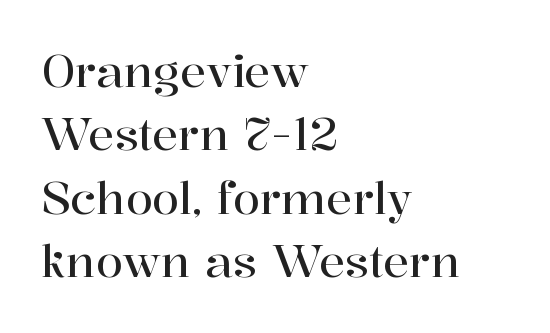
{"serif": "yes", "italic": "no", "width": "normal", "stroke_contrast": "high", "x_height": "medium", "monospaced": "no", "underline": "no", "align": "left", "line_spacing": "normal", "line_spacing_ratio": 1.44, "letter_spacing": "normal", "letter_spacing_em": 0.0, "glyph_px": 44}
